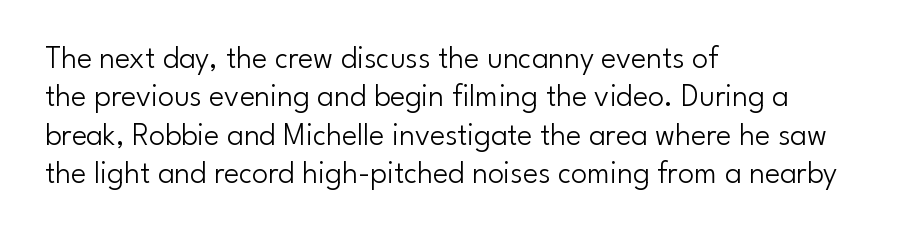
The lettering holds an erect, upright posture throughout. A quiet, ordinary-to-light weight characterises the typeface. The text block is weighted toward the left margin, trailing off unevenly rightward. Letters rest on an invisible, unmarked baseline. Type style note: lacks serifs.
